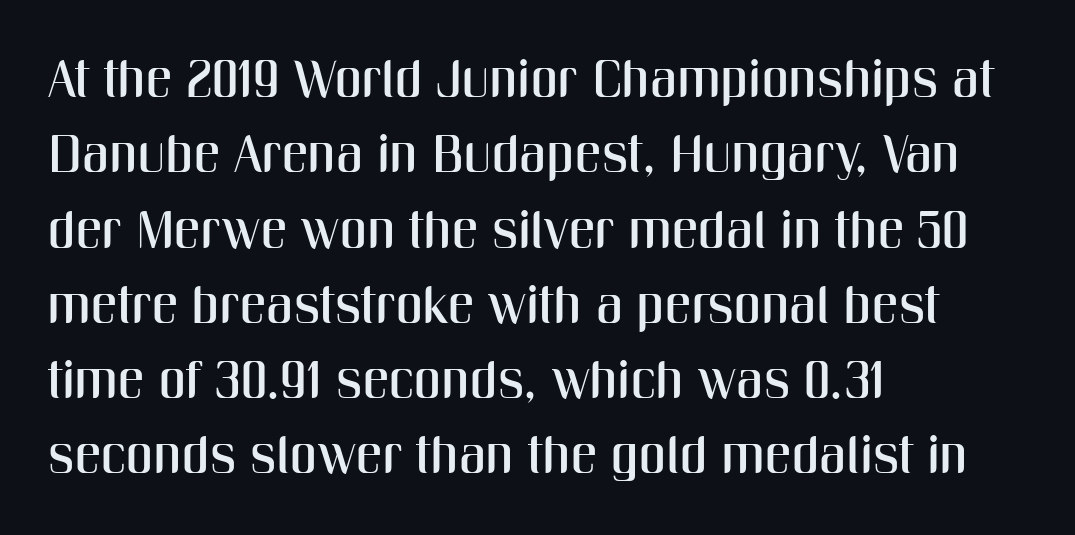
Standard letterfit; no display-style spreading of the glyphs. To sum up the face: it is a sans, with no serifs. Ordinary non-slanted type is in use. Proportional: the letters do not fall into vertical columns. What's the leading like? Ordinary, nothing unusual.
